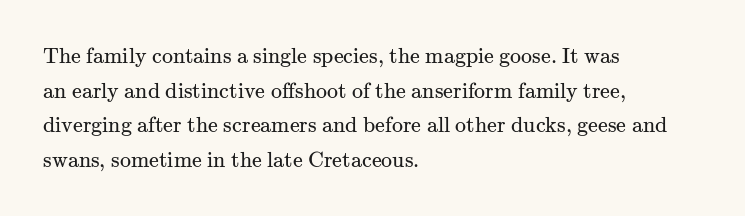
{"italic": "no", "bold": "no", "underline": "no", "align": "left", "line_spacing": "normal", "line_spacing_ratio": 1.57, "letter_spacing": "normal", "letter_spacing_em": 0.0, "glyph_px": 22}
